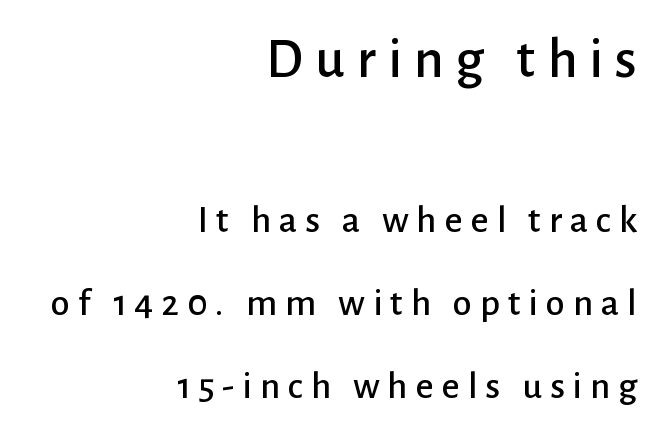
{"serif": "no", "italic": "no", "width": "normal", "stroke_contrast": "low", "x_height": "medium", "monospaced": "no", "underline": "no", "align": "right", "line_spacing": "loose", "line_spacing_ratio": 2.13, "letter_spacing": "wide", "letter_spacing_em": 0.2, "larger_block": "first", "size_ratio": 1.49, "glyph_px": 58}
